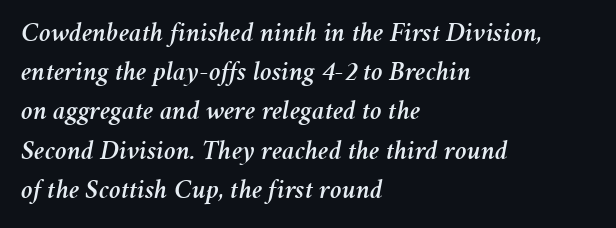
The image shows 28 px text type, italic (leaning right); set left-aligned, normal line spacing (1.4x), normal letter spacing, not underlined; medium stroke contrast and a medium x-height.
